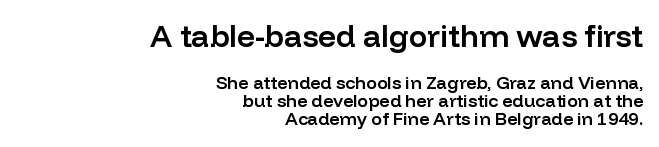
Q: Is the text bold? A: Semi-bold.
Q: Is the text italic (slanted)? A: No, it is upright.
Q: Is the typeface a serif or a sans-serif typeface? A: Sans-serif.
Q: Is the text underlined? A: No.
Q: How is the paragraph aligned? A: Right-aligned.
Q: Is the spacing between letters normal or unusually wide? A: Normal.
Q: Is the spacing between lines tight, normal or loose? A: Tight.
Q: Which block of text is set in a larger size, the first (top) or the second (bottom)? A: The first (top) one.
Q: Width (condensed, normal, or wide)? A: Normal.
Q: Stroke contrast? A: Low.
Q: x-height? A: Medium.
Q: Monospaced? A: No.
